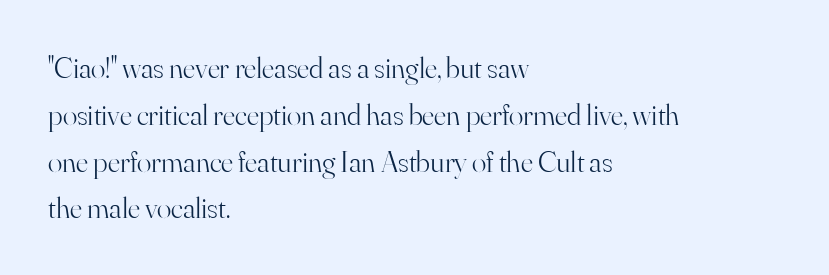
The image shows 30 px light serif type, upright; set left-aligned, normal line spacing (1.56x), normal letter spacing, not underlined; high stroke contrast and a small x-height.
